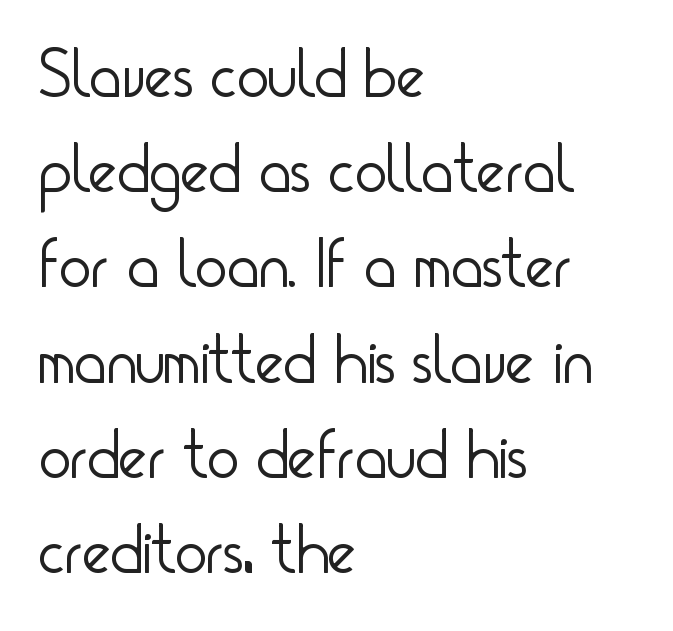
{"serif": "no", "italic": "no", "bold": "no", "weight": "light", "width": "condensed", "stroke_contrast": "low", "x_height": "small", "monospaced": "no", "underline": "no", "align": "left", "line_spacing": "normal", "line_spacing_ratio": 1.4, "letter_spacing": "normal", "letter_spacing_em": 0.0, "glyph_px": 68}
